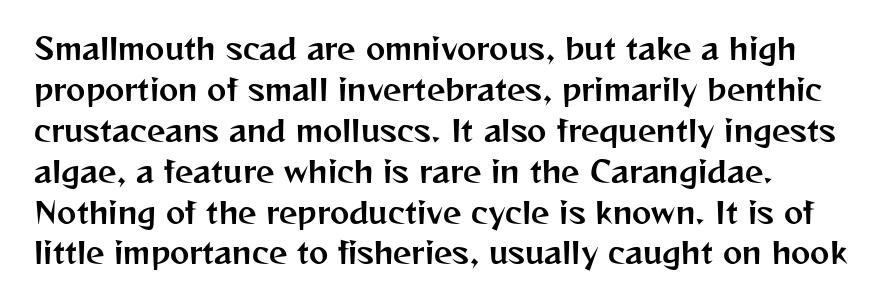
Q: Is the text italic (slanted)? A: No, it is upright.
Q: Is the typeface a serif or a sans-serif typeface? A: Sans-serif.
Q: Is the text underlined? A: No.
Q: How is the paragraph aligned? A: Left-aligned.
Q: Is the spacing between letters normal or unusually wide? A: Normal.
Q: Is the spacing between lines tight, normal or loose? A: Normal.
Q: Width (condensed, normal, or wide)? A: Normal.
Q: Stroke contrast? A: Medium.
Q: x-height? A: Medium.
Q: Monospaced? A: No.
